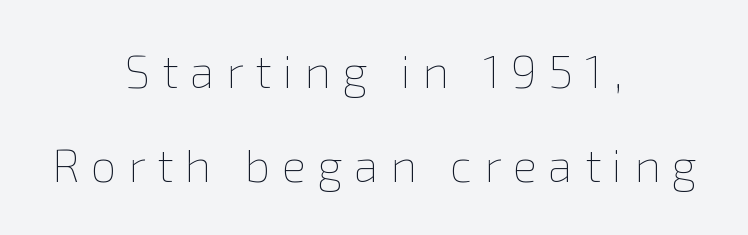
Quick note: underline off. The rendering uses a large line-height, opening up the rows. Italic: no, the glyphs are upright roman. The face used here is proportionally spaced, like ordinary book or web type. Words appear elongated and porous because spacing is wide. Weight class: somewhere from thin through regular.
